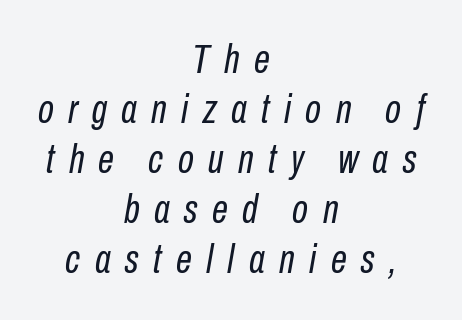
Spacing verdict: proportional, widths tailored to each character. Inter-character spacing is expanded well beyond the font's built-in metrics. This rendering features lettering with no underline. In CSS terms this would be text-align: center.
